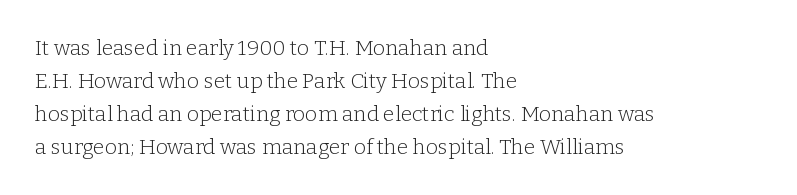
{"italic": "no", "bold": "no", "underline": "no", "align": "left", "line_spacing": "normal", "line_spacing_ratio": 1.57, "letter_spacing": "normal", "letter_spacing_em": 0.0, "glyph_px": 21}
